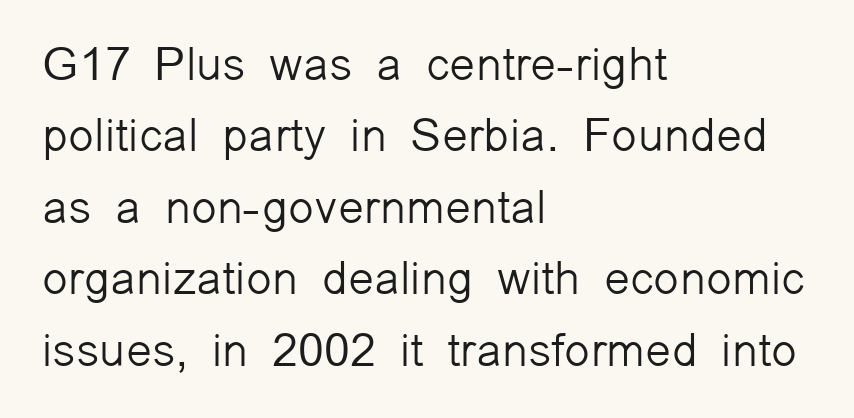
Q: Is the text bold? A: No.
Q: Is the text italic (slanted)? A: No, it is upright.
Q: Is the typeface a serif or a sans-serif typeface? A: Sans-serif.
Q: Is the text underlined? A: No.
Q: How is the paragraph aligned? A: Left-aligned.
Q: Is the spacing between letters normal or unusually wide? A: Normal.
Q: Is the spacing between lines tight, normal or loose? A: Normal.
Q: Width (condensed, normal, or wide)? A: Normal.
Q: Stroke contrast? A: Low.
Q: x-height? A: Medium.
Q: Monospaced? A: No.
